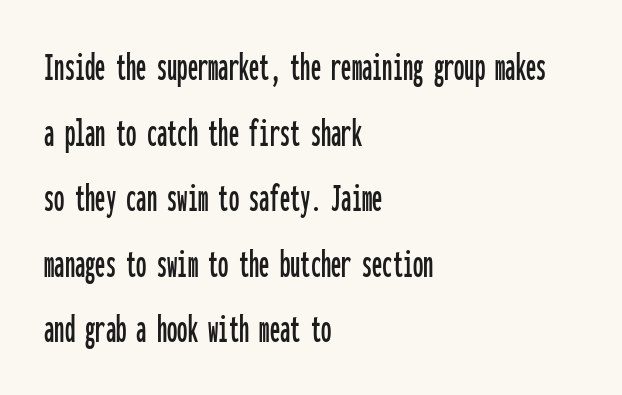
{"serif": "no", "italic": "no", "width": "condensed", "stroke_contrast": "low", "x_height": "medium", "monospaced": "yes", "underline": "no", "align": "left", "line_spacing": "normal", "line_spacing_ratio": 1.6, "letter_spacing": "normal", "letter_spacing_em": 0.0, "glyph_px": 41}
